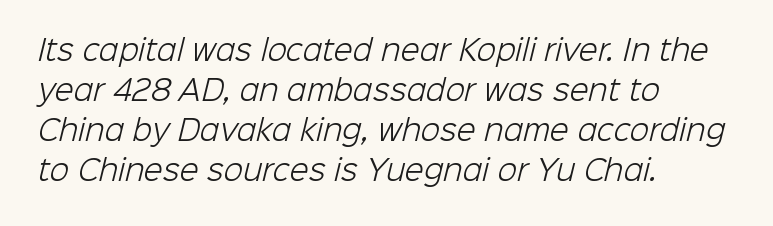
{"serif": "no", "bold": "no", "weight": "light", "width": "normal", "stroke_contrast": "low", "x_height": "medium", "monospaced": "no", "underline": "no", "align": "left", "line_spacing": "normal", "line_spacing_ratio": 1.43, "letter_spacing": "normal", "letter_spacing_em": 0.0, "glyph_px": 28}
